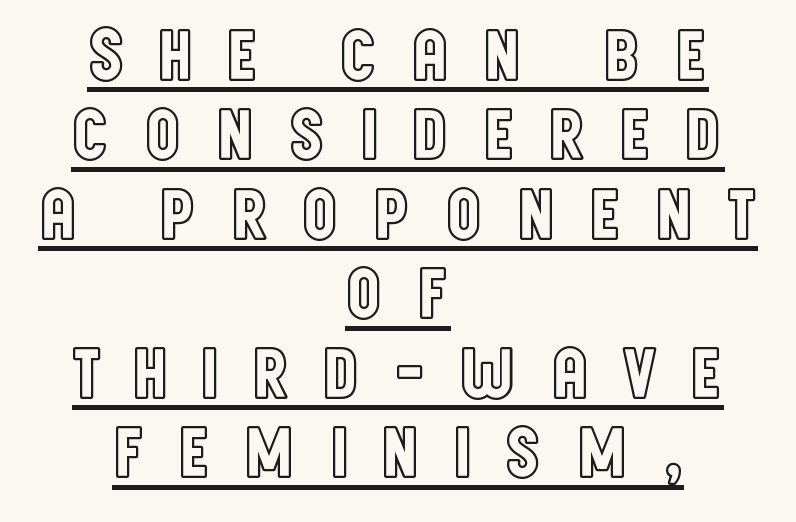
Each word looks stretched out because of the extra space between its letters. This sample has the flowing, uneven cadence of proportional lettering. Is the block centered? Yes — each line is placed symmetrically about the middle. Summary of vertical rhythm: compact, with narrow interline spacing.
